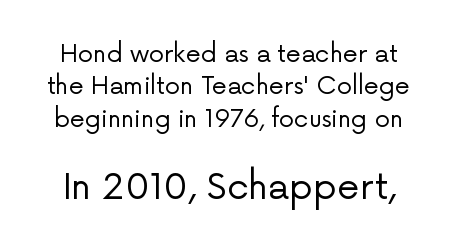
Designer's note — italics off, roman on. Regarding serifs, this sample does without them. Character size in the trailing block exceeds that of the leading block. Whoever set this chose a conventional vertical rhythm. The type is set solid horizontally, with unmodified tracking.
